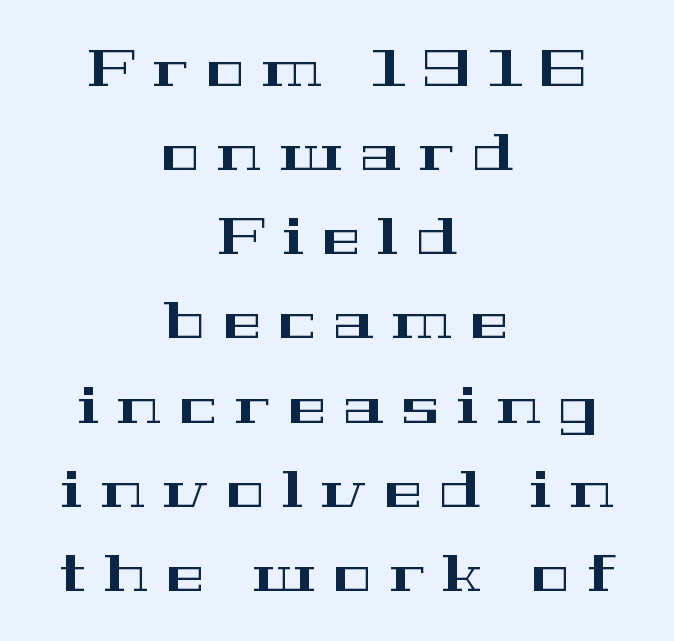
Unlike a clean sans, this face finishes its strokes with serifs. The letters are spread apart with noticeably loose tracking. Is the block centered? Yes — each line is placed symmetrically about the middle. Do the characters align in a grid? No, the font is proportional.
